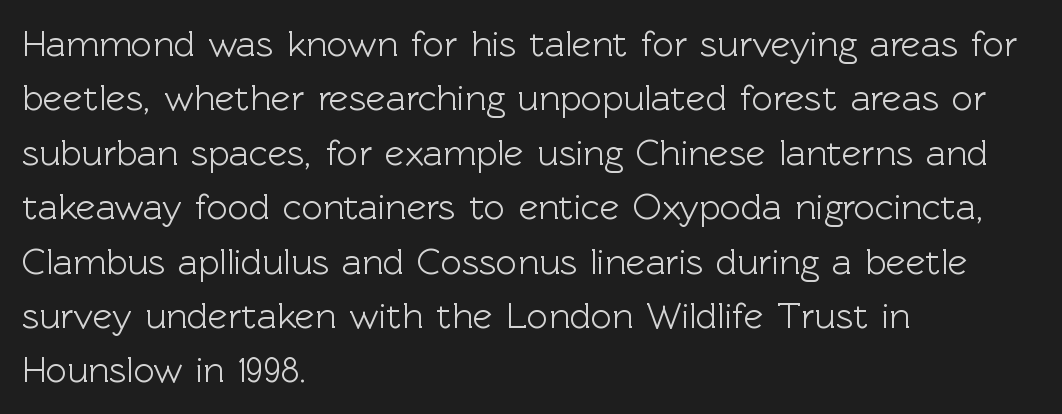
Q: Is the text italic (slanted)? A: No, it is upright.
Q: Is the typeface a serif or a sans-serif typeface? A: Sans-serif.
Q: Is the text underlined? A: No.
Q: How is the paragraph aligned? A: Left-aligned.
Q: Is the spacing between letters normal or unusually wide? A: Normal.
Q: Is the spacing between lines tight, normal or loose? A: Normal.
Q: Width (condensed, normal, or wide)? A: Normal.
Q: x-height? A: Medium.
Q: Monospaced? A: No.
